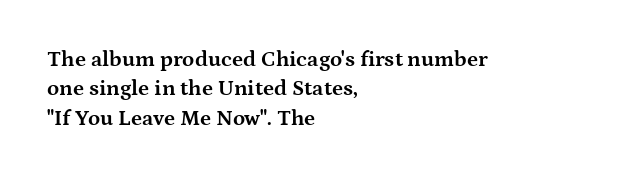
The image shows 22 px bold type, upright; set left-aligned, normal line spacing (1.34x), normal letter spacing, not underlined.
